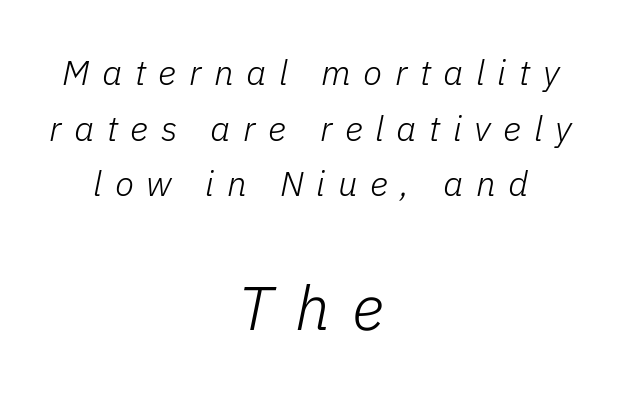
Reading down the block, each line starts at a different indent, mirrored at its end. The designer gave the closing block more size than the opening block. Words appear elongated and porous because spacing is wide. Vertically, the passage feels balanced, rows spaced as you'd expect.
